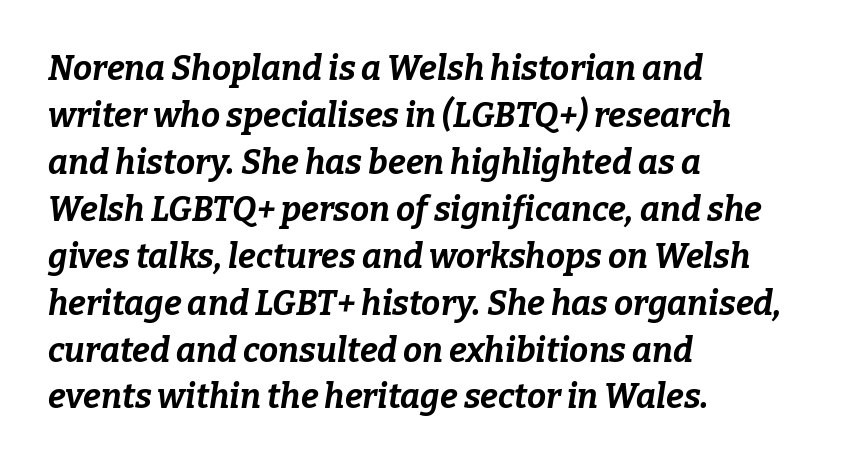
The image shows 34 px bold type, italic (leaning right); set left-aligned, normal line spacing (1.38x), normal letter spacing, not underlined; low stroke contrast and a medium x-height.
